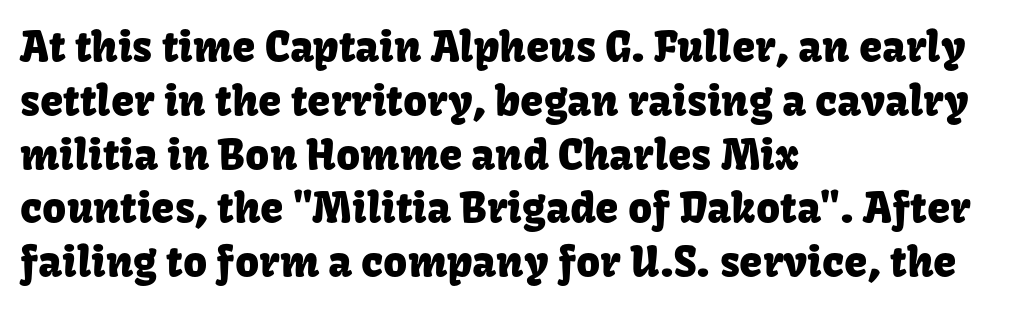
In terms of letterform style, serifs are entirely absent. The strip under each line holds only bare page. If you drew a ruler down the left edge, every line would touch it. Vertical strokes here are truly vertical.
